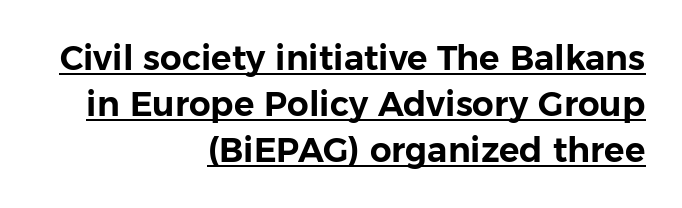
The image shows 34 px sans-serif type, upright; set right-aligned, normal line spacing (1.35x), normal letter spacing, underlined; low stroke contrast and a medium x-height.
